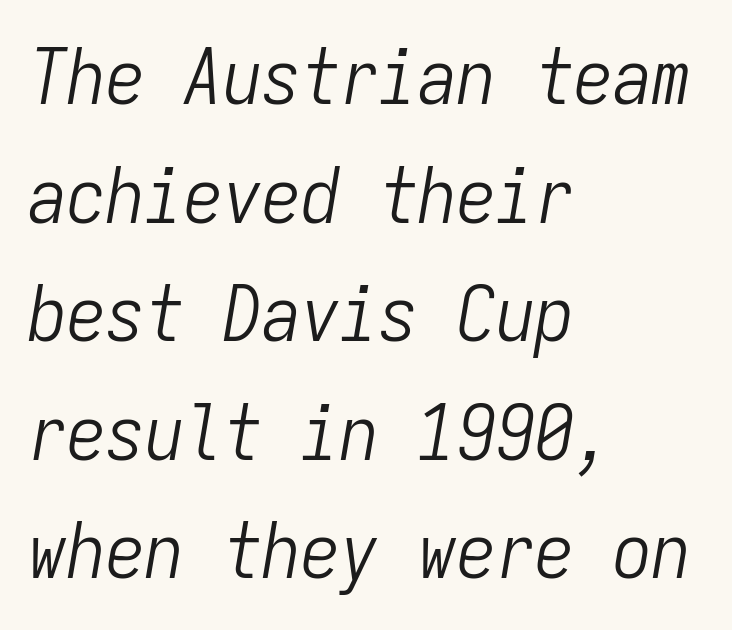
The image shows 78 px light, condensed type, italic (leaning right), monospaced; set left-aligned, normal line spacing (1.52x), normal letter spacing, not underlined; low stroke contrast and a medium x-height.
